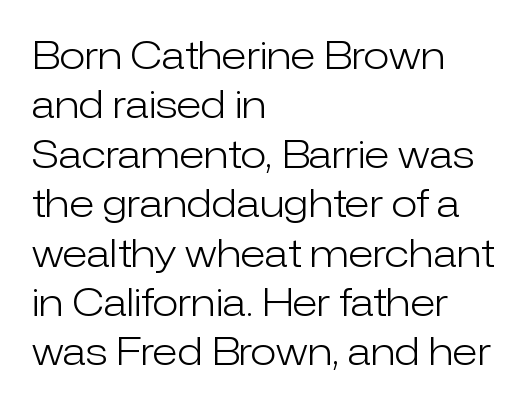
{"serif": "no", "italic": "no", "bold": "no", "weight": "light", "width": "normal", "stroke_contrast": "low", "x_height": "medium", "monospaced": "no", "underline": "no", "align": "left", "line_spacing": "normal", "line_spacing_ratio": 1.3, "letter_spacing": "normal", "letter_spacing_em": 0.0, "glyph_px": 38}
